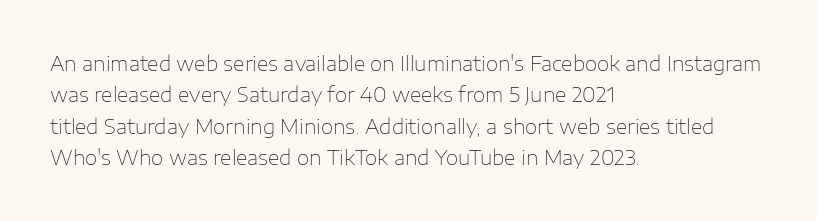
Q: Is the text bold? A: No.
Q: Is the text italic (slanted)? A: No, it is upright.
Q: Is the text underlined? A: No.
Q: How is the paragraph aligned? A: Left-aligned.
Q: Is the spacing between letters normal or unusually wide? A: Normal.
Q: Is the spacing between lines tight, normal or loose? A: Normal.
